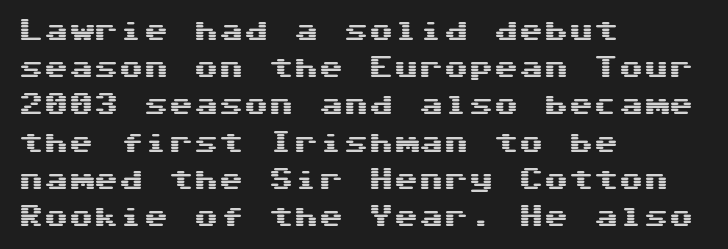
Designer's note — italics off, roman on. Compared with typical paragraphs, the rows here are spaced about the same. No word sits above an underline. Left-aligned paragraph, ragged on the right. This sample uses plain, unmodified letter spacing.
